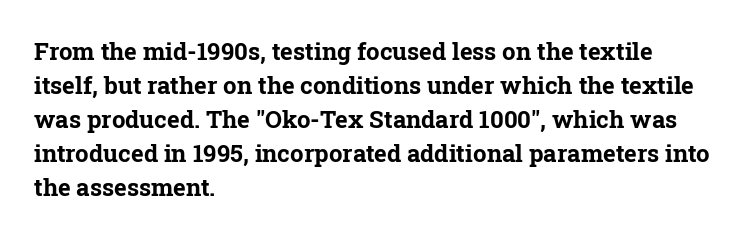
{"italic": "no", "bold": "yes", "underline": "no", "align": "left", "line_spacing": "normal", "line_spacing_ratio": 1.42, "letter_spacing": "normal", "letter_spacing_em": 0.0, "glyph_px": 24}
